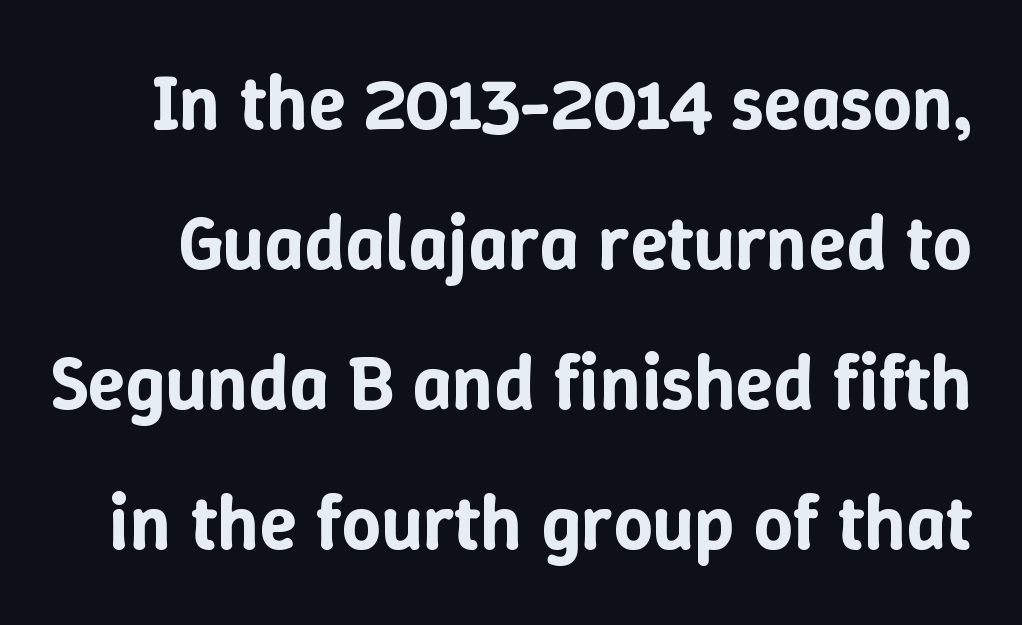
The image shows 77 px text type, upright; set line spacing 1.82x, normal letter spacing, not underlined; low stroke contrast and a medium x-height.
